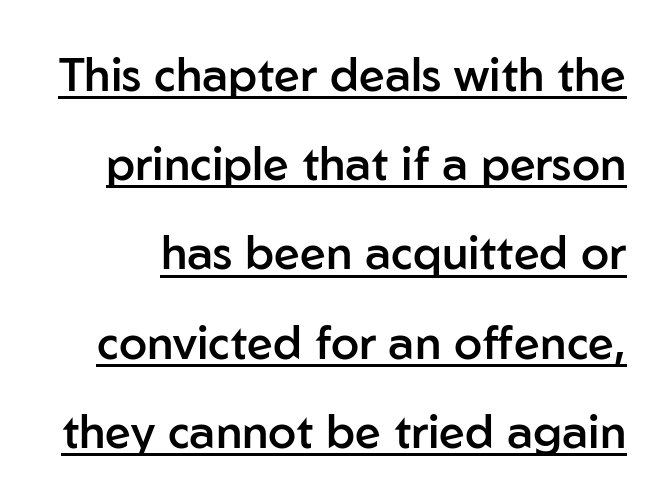
Q: Is the text bold? A: Semi-bold.
Q: Is the text italic (slanted)? A: No, it is upright.
Q: Is the typeface a serif or a sans-serif typeface? A: Sans-serif.
Q: Is the text underlined? A: Yes.
Q: Is the spacing between letters normal or unusually wide? A: Normal.
Q: Is the spacing between lines tight, normal or loose? A: Loose.
Q: Width (condensed, normal, or wide)? A: Normal.
Q: Stroke contrast? A: Low.
Q: x-height? A: Medium.
Q: Monospaced? A: No.
